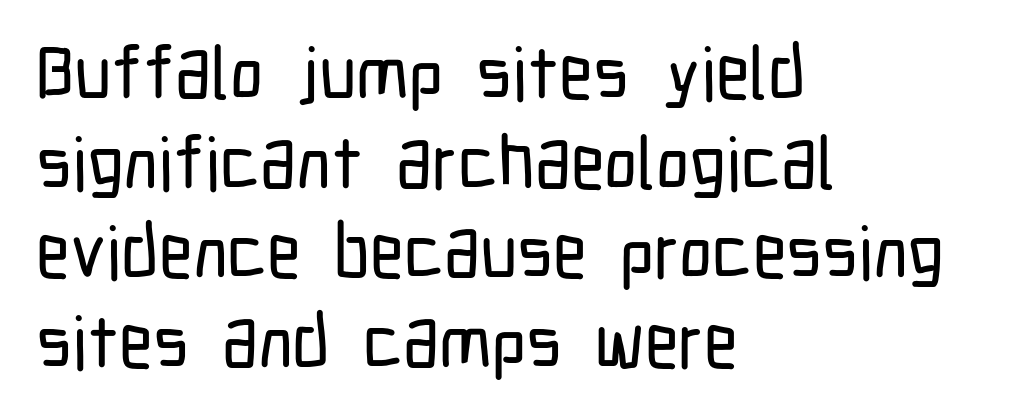
Q: Is the text italic (slanted)? A: No, it is upright.
Q: Is the typeface a serif or a sans-serif typeface? A: Sans-serif.
Q: Is the text underlined? A: No.
Q: How is the paragraph aligned? A: Left-aligned.
Q: Is the spacing between letters normal or unusually wide? A: Normal.
Q: Width (condensed, normal, or wide)? A: Condensed.
Q: Stroke contrast? A: Low.
Q: x-height? A: Medium.
Q: Monospaced? A: No.
